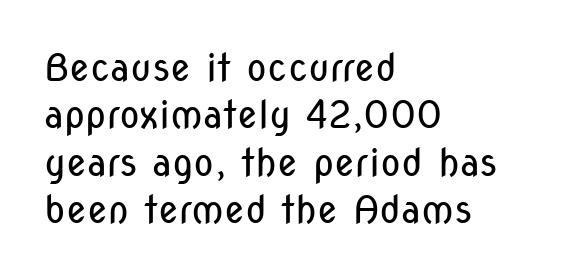
Q: Is the text bold? A: No.
Q: Is the text italic (slanted)? A: No, it is upright.
Q: Is the typeface a serif or a sans-serif typeface? A: Sans-serif.
Q: Is the text underlined? A: No.
Q: How is the paragraph aligned? A: Left-aligned.
Q: Is the spacing between letters normal or unusually wide? A: Normal.
Q: Is the spacing between lines tight, normal or loose? A: Normal.
Q: Width (condensed, normal, or wide)? A: Condensed.
Q: Stroke contrast? A: Low.
Q: x-height? A: Medium.
Q: Monospaced? A: No.
